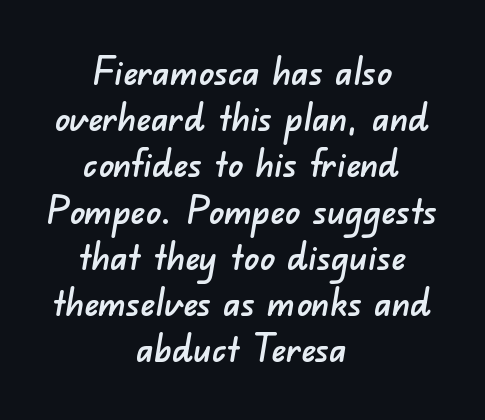
The image shows 37 px sans-serif type; set centered, normal line spacing (1.25x), normal letter spacing, not underlined; low stroke contrast and a small x-height.
